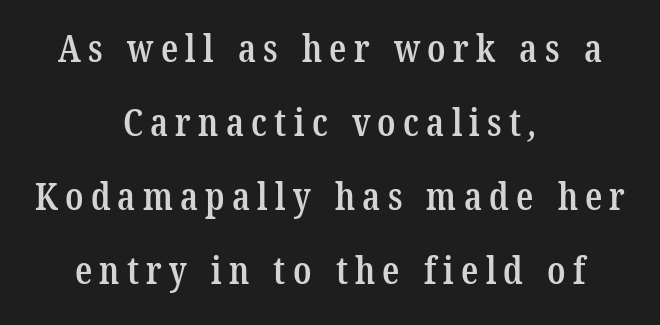
Q: Is the text bold? A: Semi-bold.
Q: Is the typeface a serif or a sans-serif typeface? A: Serif.
Q: Is the text underlined? A: No.
Q: How is the paragraph aligned? A: Centered.
Q: Is the spacing between lines tight, normal or loose? A: Loose.
Q: Width (condensed, normal, or wide)? A: Condensed.
Q: Stroke contrast? A: Low.
Q: x-height? A: Medium.
Q: Monospaced? A: No.
